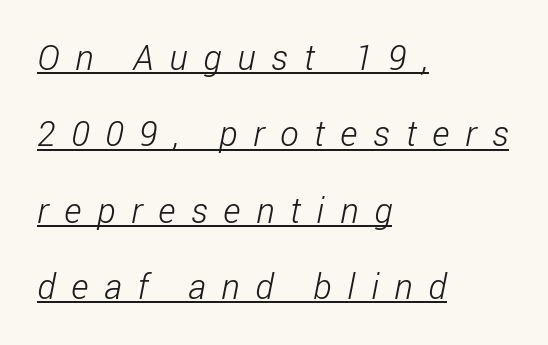
{"serif": "no", "bold": "no", "weight": "light", "width": "condensed", "stroke_contrast": "low", "x_height": "medium", "monospaced": "no", "underline": "yes", "align": "left", "line_spacing": "loose", "line_spacing_ratio": 2.18, "letter_spacing": "wide", "letter_spacing_em": 0.45, "glyph_px": 35}
